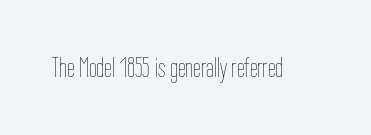
{"italic": "no", "bold": "no", "weight": "thin", "width": "condensed", "stroke_contrast": "low", "x_height": "medium", "monospaced": "no", "underline": "no", "letter_spacing": "normal", "letter_spacing_em": 0.0, "glyph_px": 28}
